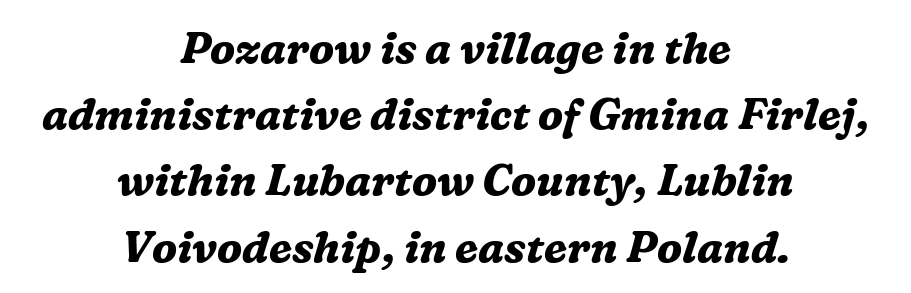
Q: Is the text bold? A: Yes.
Q: Is the text italic (slanted)? A: Yes, it leans right by about 16 degrees.
Q: Is the typeface a serif or a sans-serif typeface? A: Serif.
Q: Is the text underlined? A: No.
Q: How is the paragraph aligned? A: Centered.
Q: Is the spacing between letters normal or unusually wide? A: Normal.
Q: Is the spacing between lines tight, normal or loose? A: Normal.
Q: Width (condensed, normal, or wide)? A: Normal.
Q: Stroke contrast? A: Medium.
Q: x-height? A: Medium.
Q: Monospaced? A: No.
